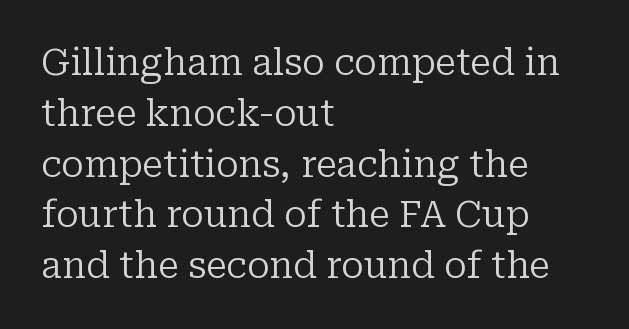
The image shows 36 px regular-weight serif type, upright; set left-aligned, normal line spacing (1.41x), normal letter spacing, not underlined; low stroke contrast and a medium x-height.
